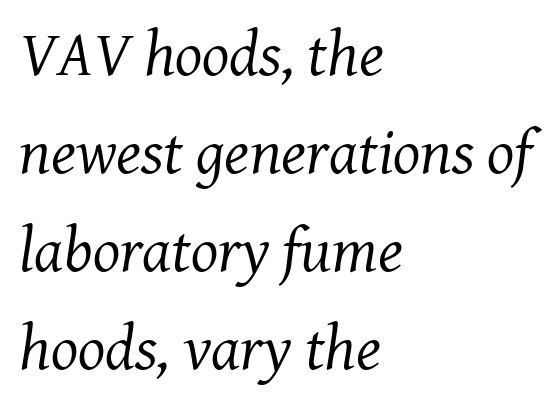
The image shows 64 px regular-weight serif type, italic (leaning right); set left-aligned, normal line spacing (1.53x), normal letter spacing, not underlined; medium stroke contrast and a medium x-height.
